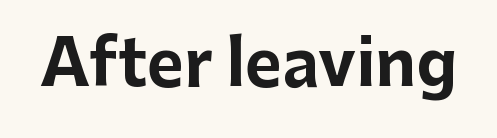
Quick note: not italic, upright. The letters are bold, with thick, heavy strokes. Any mark beneath the type? The region is blank. Here the designer chose a conventional face with non-uniform glyph widths.
